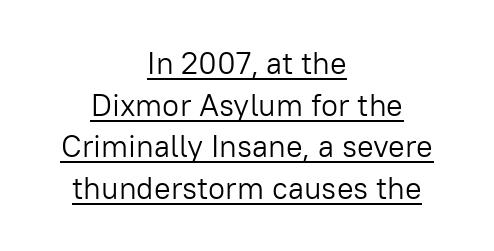
The rendering keeps characters at their native spacing. Do the letters lean? They stand straight. This rendering features underlined lettering. The paragraph shown floats in the horizontal middle. The rendering shows plain stroke endings on the letterforms — a sans-serif design.
